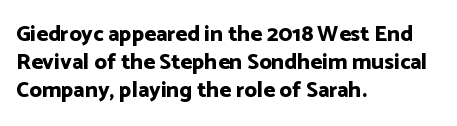
The image shows 22 px bold type, upright; set left-aligned, normal line spacing (1.28x), normal letter spacing, not underlined.
